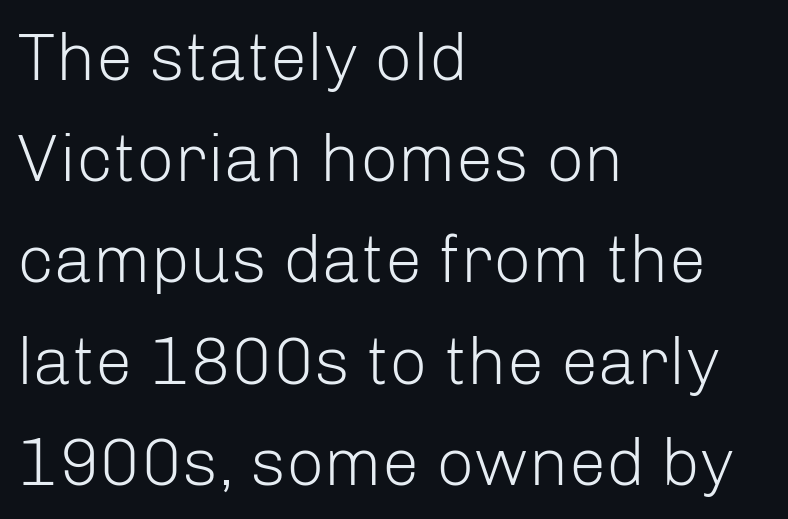
{"serif": "no", "italic": "no", "bold": "no", "weight": "light", "width": "normal", "stroke_contrast": "low", "x_height": "medium", "monospaced": "no", "underline": "no", "align": "left", "line_spacing": "normal", "line_spacing_ratio": 1.51, "letter_spacing": "normal", "letter_spacing_em": 0.0, "glyph_px": 67}
